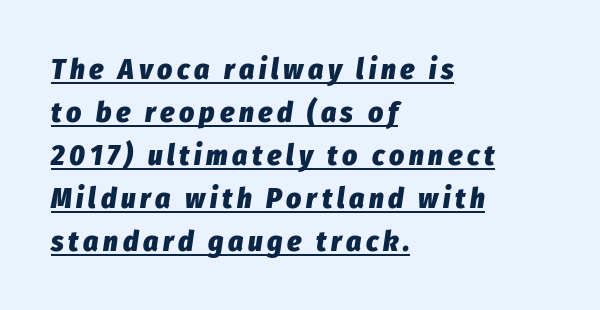
Q: Is the text bold? A: Yes.
Q: Is the text italic (slanted)? A: Yes, it leans right by about 8 degrees.
Q: Is the text underlined? A: Yes.
Q: How is the paragraph aligned? A: Left-aligned.
Q: Is the spacing between lines tight, normal or loose? A: Normal.
Q: Width (condensed, normal, or wide)? A: Condensed.
Q: Stroke contrast? A: Low.
Q: x-height? A: Medium.
Q: Monospaced? A: No.
